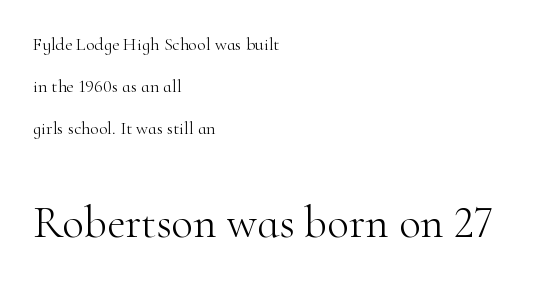
Q: Is the text bold? A: No.
Q: Is the text italic (slanted)? A: No, it is upright.
Q: Is the typeface a serif or a sans-serif typeface? A: Serif.
Q: Is the text underlined? A: No.
Q: How is the paragraph aligned? A: Left-aligned.
Q: Is the spacing between letters normal or unusually wide? A: Normal.
Q: Is the spacing between lines tight, normal or loose? A: Loose.
Q: Which block of text is set in a larger size, the first (top) or the second (bottom)? A: The second (bottom) one.
Q: Width (condensed, normal, or wide)? A: Normal.
Q: Stroke contrast? A: High.
Q: x-height? A: Small.
Q: Monospaced? A: No.
